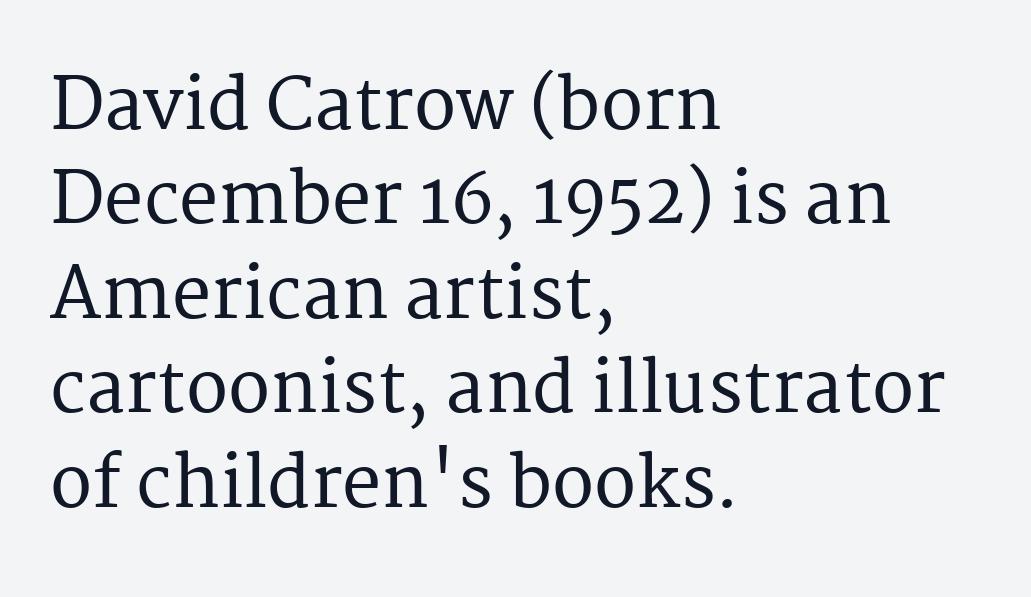
{"serif": "yes", "italic": "no", "width": "normal", "stroke_contrast": "medium", "x_height": "medium", "monospaced": "no", "underline": "no", "align": "left", "line_spacing": "normal", "line_spacing_ratio": 1.35, "letter_spacing": "normal", "letter_spacing_em": 0.0, "glyph_px": 70}
